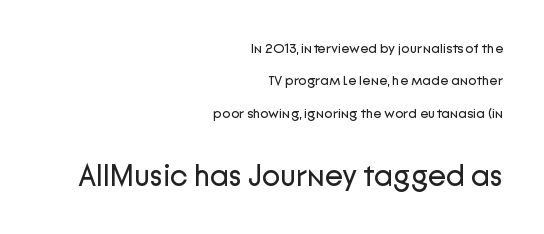
The image shows 30 px regular-weight sans-serif type, upright; set right-aligned, loose line spacing (2.32x), normal letter spacing, not underlined; the second (bottom) block is 2.14x larger; low stroke contrast and a medium x-height.
